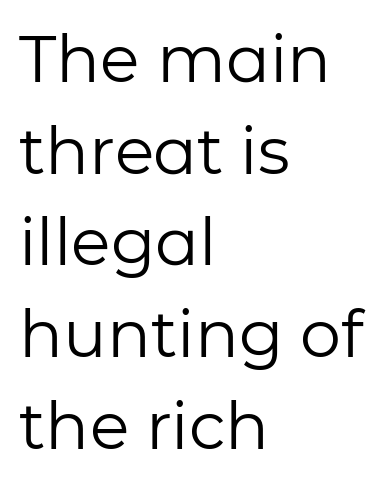
Is this a heavy cut? Hardly; it is regular or lighter. No word sits above an underline. Between one letter and the next there's only the usual sliver of space. Upright lettering throughout. A sans-serif font was chosen for this passage. The compositor pushed each line to the left boundary.
